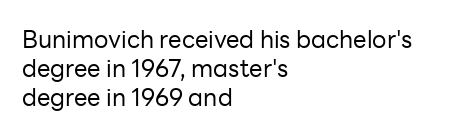
{"italic": "no", "bold": "no", "underline": "no", "align": "left", "line_spacing_ratio": 1.2, "letter_spacing": "normal", "letter_spacing_em": 0.0, "glyph_px": 24}
